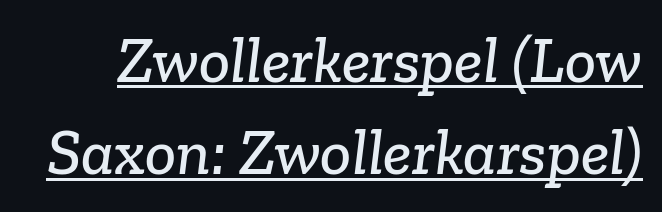
Q: Is the typeface a serif or a sans-serif typeface? A: Serif.
Q: Is the text underlined? A: Yes.
Q: Is the spacing between letters normal or unusually wide? A: Normal.
Q: Is the spacing between lines tight, normal or loose? A: Normal.
Q: Width (condensed, normal, or wide)? A: Normal.
Q: Stroke contrast? A: Low.
Q: x-height? A: Medium.
Q: Monospaced? A: No.
